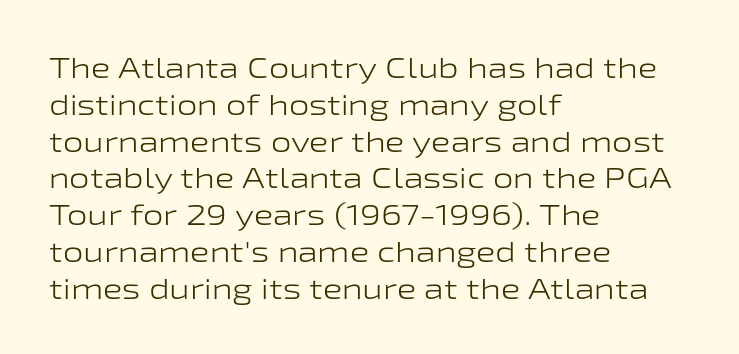
You could not count columns in this text — the font is proportionally spaced. The font sits on the lighter half of the weight spectrum, regular included. Successive baselines arrive at the customary interval. The letterforms sit shoulder to shoulder at normal distance. No word sits above an underline.
